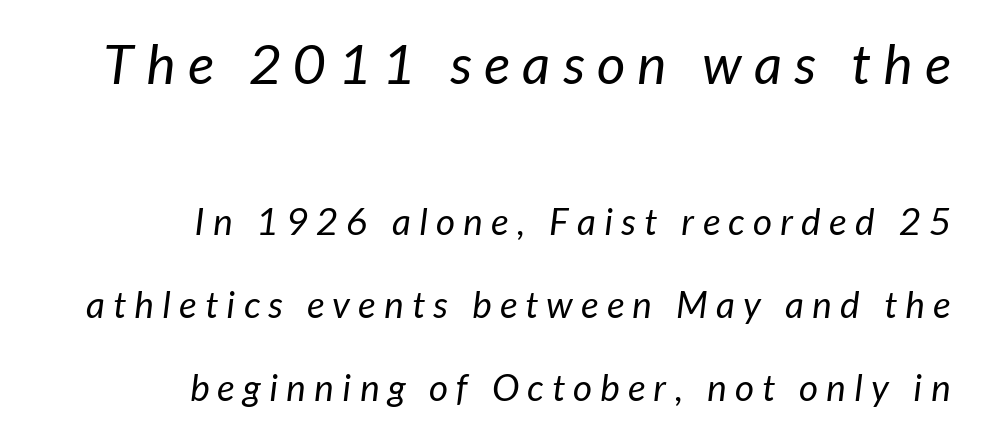
The image shows 55 px regular-weight sans-serif type; set right-aligned, loose line spacing (2.25x), unusually wide letter spacing (+0.23 em), not underlined; the first (top) block is 1.49x larger; low stroke contrast and a medium x-height.
